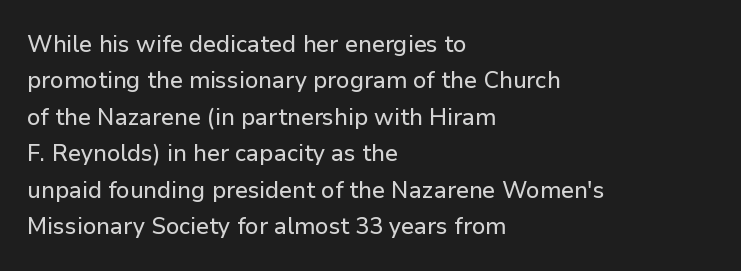
The image shows 24 px text type, upright; set left-aligned, normal line spacing (1.52x), normal letter spacing, not underlined.
